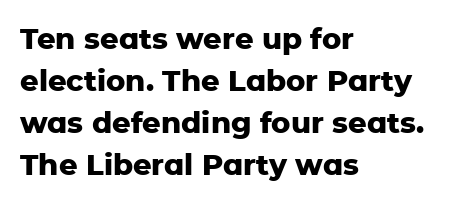
{"serif": "no", "italic": "no", "bold": "yes", "weight": "heavy", "width": "normal", "stroke_contrast": "low", "x_height": "medium", "monospaced": "no", "underline": "no", "align": "left", "line_spacing": "normal", "line_spacing_ratio": 1.45, "letter_spacing": "normal", "letter_spacing_em": 0.0, "glyph_px": 29}
